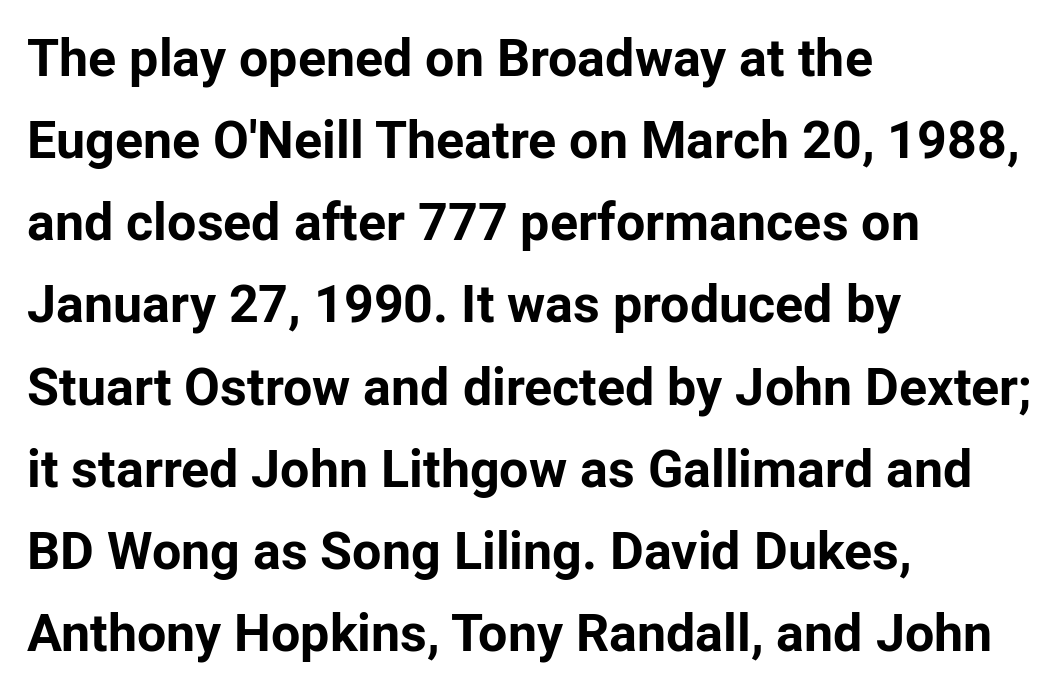
{"serif": "no", "italic": "no", "bold": "yes", "weight": "bold", "width": "normal", "stroke_contrast": "low", "x_height": "medium", "monospaced": "no", "underline": "no", "align": "left", "line_spacing": "normal", "line_spacing_ratio": 1.58, "letter_spacing": "normal", "letter_spacing_em": 0.0, "glyph_px": 52}
